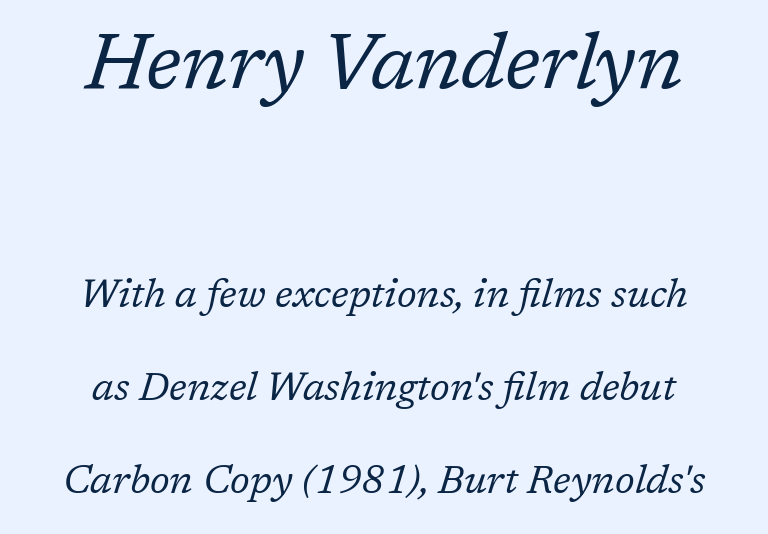
Q: Is the text bold? A: No.
Q: Is the text italic (slanted)? A: Yes, it leans right by about 17 degrees.
Q: Is the typeface a serif or a sans-serif typeface? A: Serif.
Q: Is the text underlined? A: No.
Q: How is the paragraph aligned? A: Centered.
Q: Is the spacing between letters normal or unusually wide? A: Normal.
Q: Is the spacing between lines tight, normal or loose? A: Loose.
Q: Which block of text is set in a larger size, the first (top) or the second (bottom)? A: The first (top) one.
Q: Width (condensed, normal, or wide)? A: Normal.
Q: Stroke contrast? A: Low.
Q: x-height? A: Medium.
Q: Monospaced? A: No.
